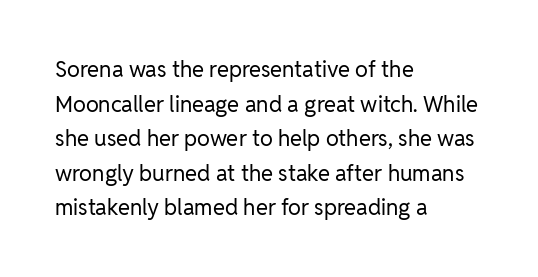
Which margin do the lines hug? The left one — the right edge is uneven. This is roman type, the default non-slanted kind. Summary of vertical rhythm: regular, with standard interline spacing. These glyphs show unthickened strokes, regular width or finer. The rendering keeps characters at their native spacing. The gap between lines stays unmarked.
